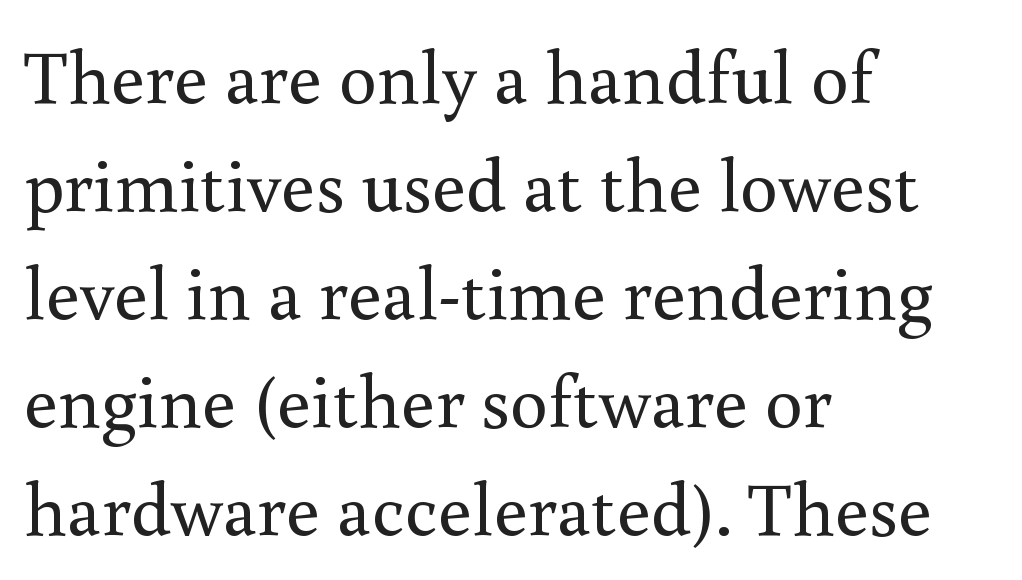
{"serif": "yes", "italic": "no", "bold": "no", "weight": "regular", "width": "normal", "stroke_contrast": "medium", "x_height": "small", "monospaced": "no", "underline": "no", "align": "left", "line_spacing": "normal", "line_spacing_ratio": 1.42, "letter_spacing": "normal", "letter_spacing_em": 0.0, "glyph_px": 76}
